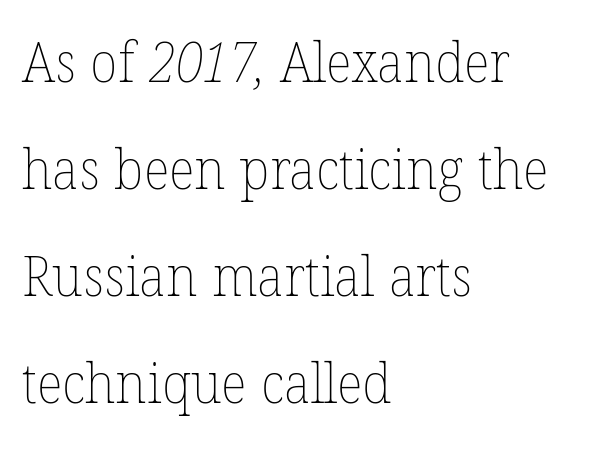
The paragraph has a hard left edge and a soft right edge. In terms of letterspacing, this is plain default setting. A typesetter would call this proportional, since set widths differ per character. Stroke thickness stays within the range of a standard reading face or lighter. This rendering features lettering with no underline. If you measured baseline to baseline, you'd find a long distance.
